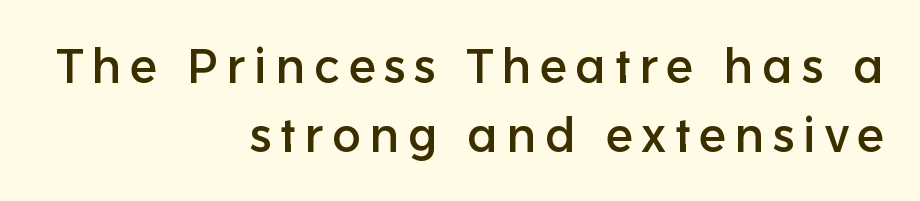
{"serif": "no", "italic": "no", "width": "normal", "stroke_contrast": "low", "x_height": "medium", "monospaced": "no", "underline": "no", "align": "right", "line_spacing": "normal", "line_spacing_ratio": 1.43, "glyph_px": 48}
